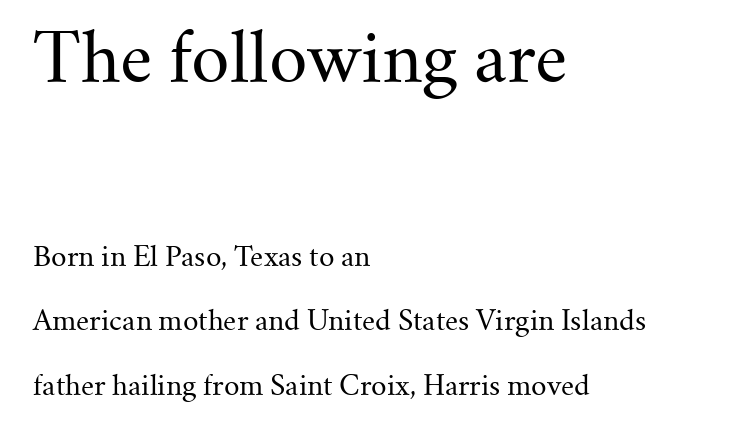
The image shows 67 px regular-weight serif type, upright; set left-aligned, loose line spacing (2.38x), normal letter spacing, not underlined; the first (top) block is 2.48x larger; medium stroke contrast and a small x-height.
